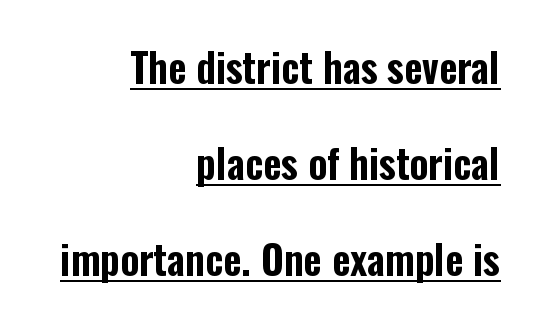
Q: Is the text italic (slanted)? A: No, it is upright.
Q: Is the typeface a serif or a sans-serif typeface? A: Sans-serif.
Q: Is the text underlined? A: Yes.
Q: How is the paragraph aligned? A: Right-aligned.
Q: Is the spacing between letters normal or unusually wide? A: Normal.
Q: Is the spacing between lines tight, normal or loose? A: Loose.
Q: Width (condensed, normal, or wide)? A: Condensed.
Q: Stroke contrast? A: Low.
Q: x-height? A: Medium.
Q: Monospaced? A: No.
